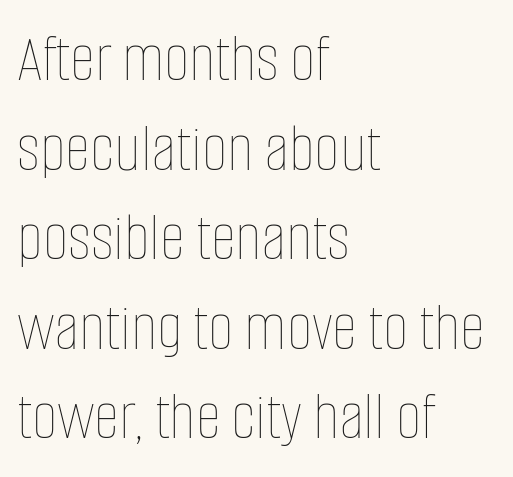
{"italic": "no", "bold": "no", "weight": "thin", "width": "condensed", "stroke_contrast": "low", "x_height": "large", "monospaced": "no", "underline": "no", "align": "left", "line_spacing": "normal", "line_spacing_ratio": 1.28, "letter_spacing": "normal", "letter_spacing_em": 0.0, "glyph_px": 70}
